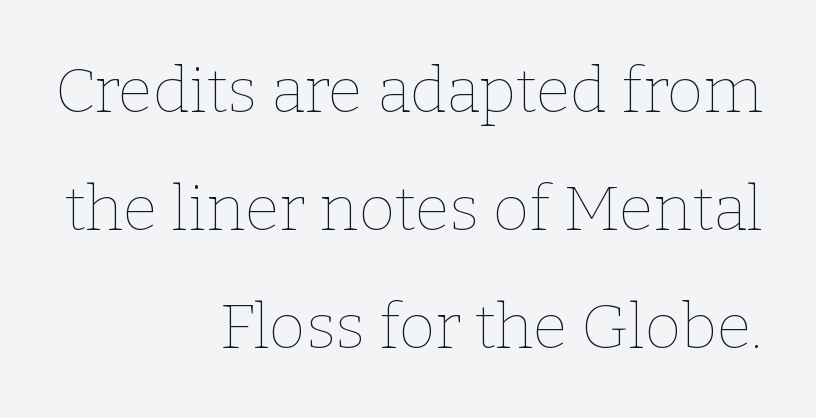
Q: Is the text bold? A: No.
Q: Is the text italic (slanted)? A: No, it is upright.
Q: Is the text underlined? A: No.
Q: How is the paragraph aligned? A: Right-aligned.
Q: Is the spacing between letters normal or unusually wide? A: Normal.
Q: Width (condensed, normal, or wide)? A: Normal.
Q: Stroke contrast? A: Low.
Q: x-height? A: Medium.
Q: Monospaced? A: No.
